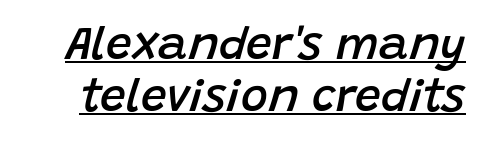
Q: Is the text bold? A: Semi-bold.
Q: Is the text italic (slanted)? A: Yes, it leans right by about 15 degrees.
Q: Is the text underlined? A: Yes.
Q: Is the spacing between letters normal or unusually wide? A: Normal.
Q: Is the spacing between lines tight, normal or loose? A: Tight.
Q: Width (condensed, normal, or wide)? A: Normal.
Q: Stroke contrast? A: Low.
Q: x-height? A: Large.
Q: Monospaced? A: No.
